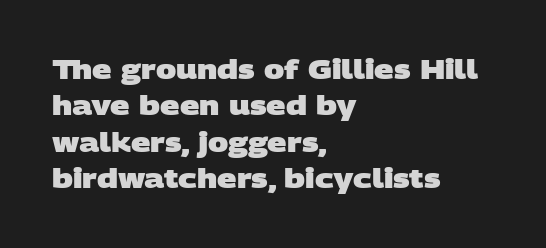
Quick note: interline space is typical. Quick note: underline off. If you drew a ruler down the left edge, every line would touch it. How are the letters spaced? Ordinarily, with no added tracking. Weight: bold.
